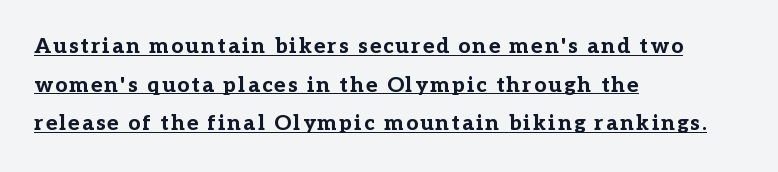
Q: Is the text bold? A: Yes.
Q: Is the text italic (slanted)? A: No, it is upright.
Q: Is the text underlined? A: Yes.
Q: How is the paragraph aligned? A: Left-aligned.
